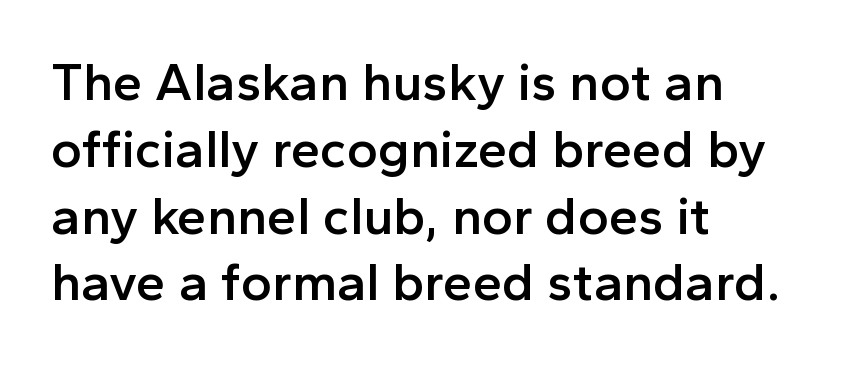
{"serif": "no", "italic": "no", "bold": "semi", "weight": "semibold", "width": "normal", "x_height": "medium", "monospaced": "no", "underline": "no", "align": "left", "line_spacing": "normal", "line_spacing_ratio": 1.26, "letter_spacing": "normal", "letter_spacing_em": 0.0, "glyph_px": 53}
